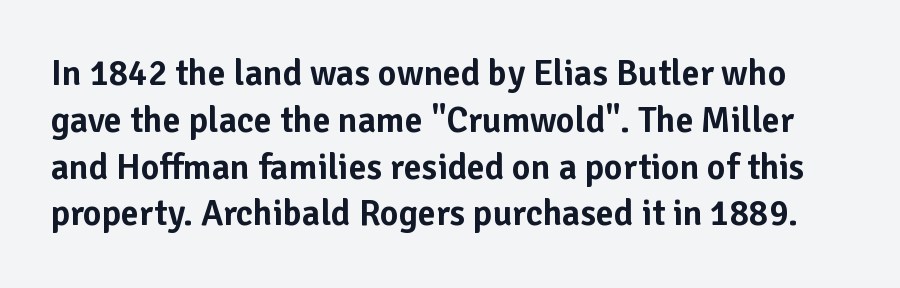
Q: Is the text italic (slanted)? A: No, it is upright.
Q: Is the typeface a serif or a sans-serif typeface? A: Sans-serif.
Q: Is the text underlined? A: No.
Q: Is the spacing between letters normal or unusually wide? A: Normal.
Q: Is the spacing between lines tight, normal or loose? A: Normal.
Q: Width (condensed, normal, or wide)? A: Normal.
Q: Stroke contrast? A: Low.
Q: x-height? A: Medium.
Q: Monospaced? A: No.
